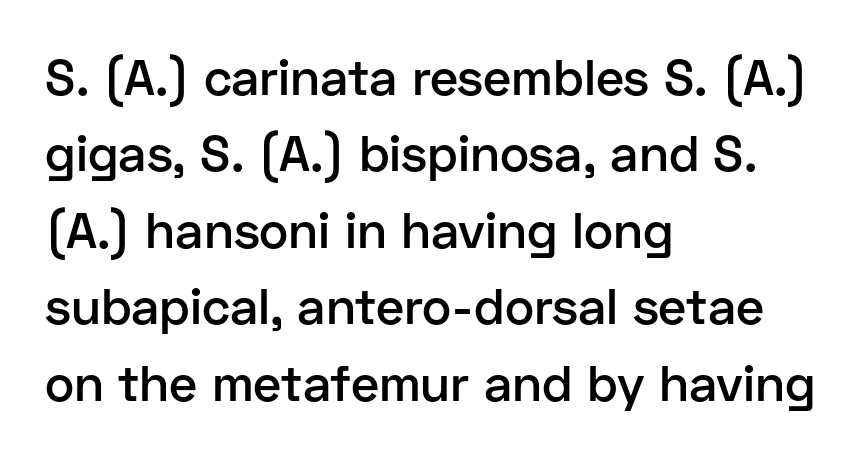
Q: Is the text bold? A: Semi-bold.
Q: Is the text italic (slanted)? A: No, it is upright.
Q: Is the typeface a serif or a sans-serif typeface? A: Sans-serif.
Q: Is the text underlined? A: No.
Q: How is the paragraph aligned? A: Left-aligned.
Q: Is the spacing between letters normal or unusually wide? A: Normal.
Q: Is the spacing between lines tight, normal or loose? A: Normal.
Q: Width (condensed, normal, or wide)? A: Normal.
Q: Stroke contrast? A: Low.
Q: x-height? A: Medium.
Q: Monospaced? A: No.
